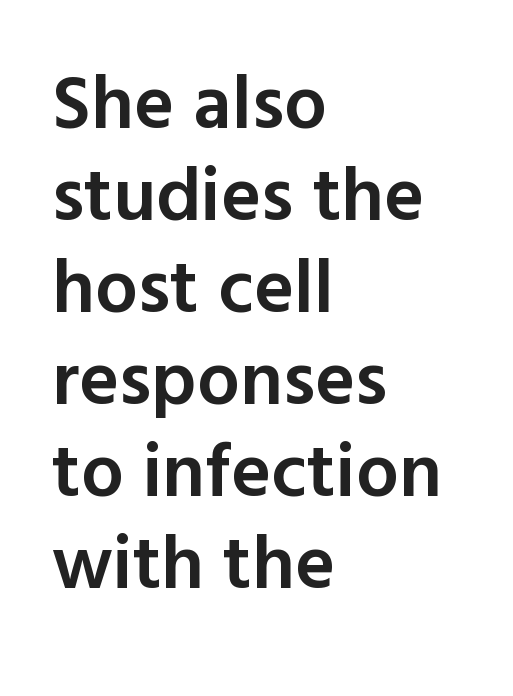
Q: Is the text bold? A: Semi-bold.
Q: Is the text italic (slanted)? A: No, it is upright.
Q: Is the typeface a serif or a sans-serif typeface? A: Sans-serif.
Q: Is the text underlined? A: No.
Q: How is the paragraph aligned? A: Left-aligned.
Q: Is the spacing between letters normal or unusually wide? A: Normal.
Q: Width (condensed, normal, or wide)? A: Normal.
Q: x-height? A: Medium.
Q: Monospaced? A: No.
